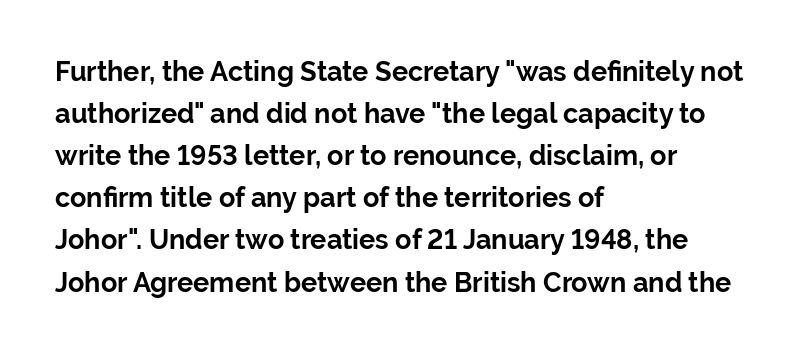
{"italic": "no", "bold": "yes", "underline": "no", "align": "left", "line_spacing": "normal", "line_spacing_ratio": 1.56, "letter_spacing": "normal", "letter_spacing_em": 0.0, "glyph_px": 27}
